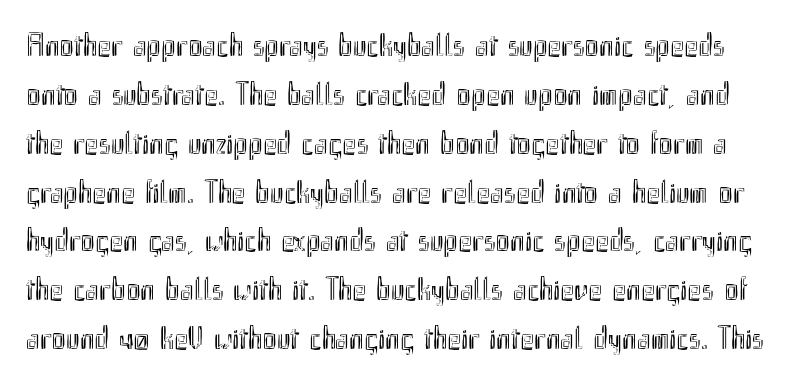
Proportional: the letters do not fall into vertical columns. When letters stand straight like this, we call the style roman or upright. Unmarked baselines from the first word to the last. The space between consecutive lines is moderate. The tracking reads as untouched default to a designer's eye.
